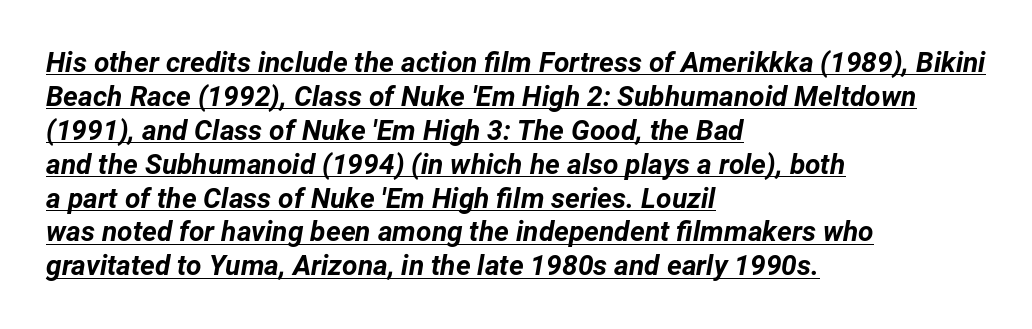
The image shows 28 px bold type, italic (leaning right); set left-aligned, line spacing 1.21x, normal letter spacing, underlined; low stroke contrast and a medium x-height.
